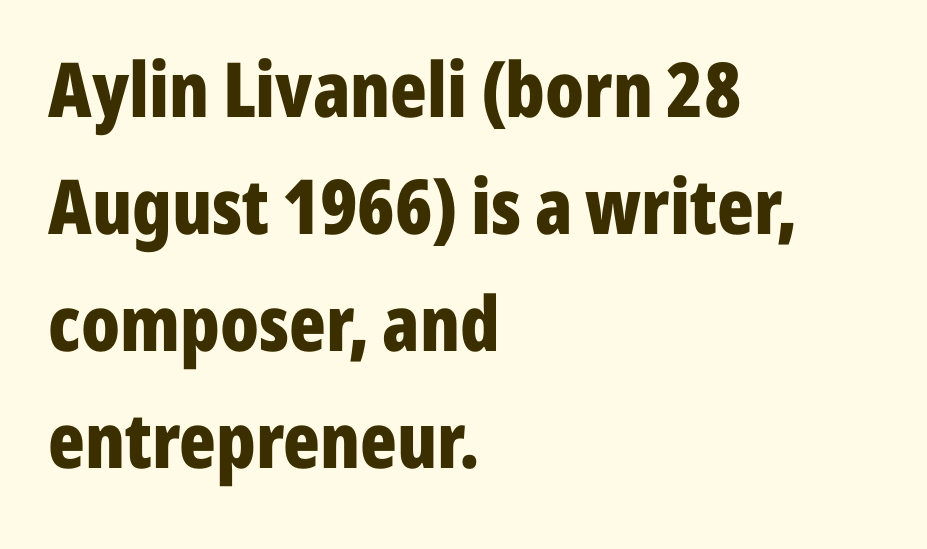
Tall strokes in this sample are plumb rather than angled. Are there feet on the stems? There aren't — it's a sans. The line texture is even and compact thanks to regular tracking. One glance says typical: line gaps are just what's usual. Think of a printed novel: that variable character pitch is what you see here. Any mark beneath the type? The region is blank.
